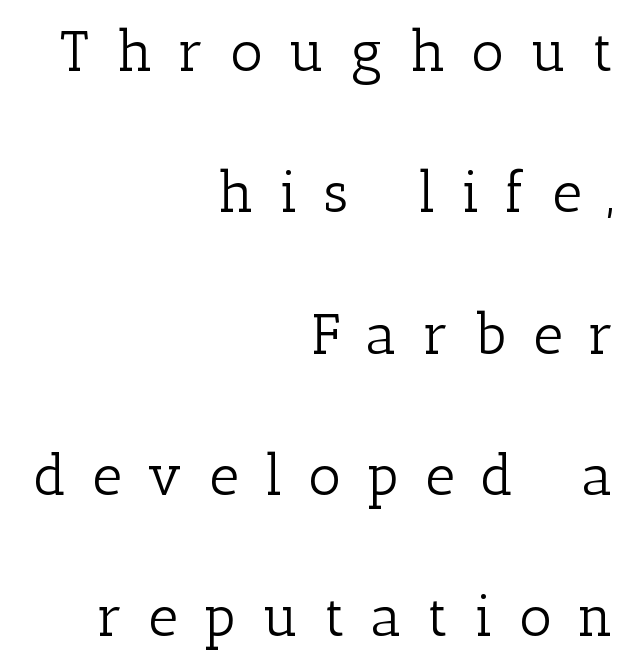
{"serif": "yes", "italic": "no", "bold": "no", "weight": "light", "width": "normal", "stroke_contrast": "low", "x_height": "medium", "monospaced": "no", "underline": "no", "align": "right", "line_spacing": "loose", "line_spacing_ratio": 2.48, "letter_spacing": "wide", "letter_spacing_em": 0.46, "glyph_px": 57}
